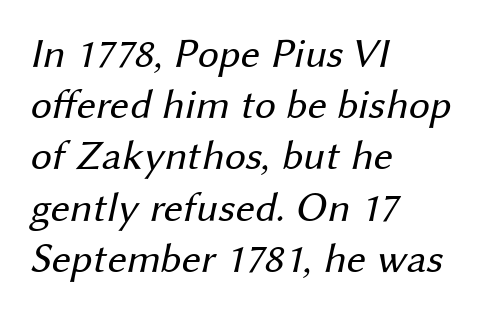
Q: Is the text bold? A: No.
Q: Is the typeface a serif or a sans-serif typeface? A: Sans-serif.
Q: Is the text underlined? A: No.
Q: How is the paragraph aligned? A: Left-aligned.
Q: Is the spacing between letters normal or unusually wide? A: Normal.
Q: Width (condensed, normal, or wide)? A: Normal.
Q: Stroke contrast? A: Medium.
Q: x-height? A: Medium.
Q: Monospaced? A: No.
